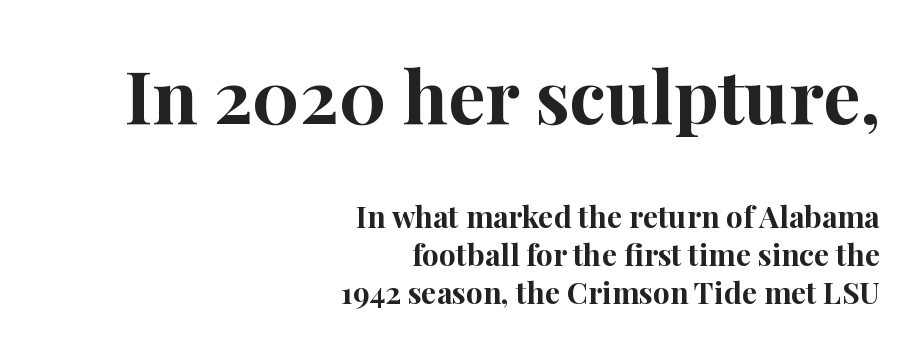
Words appear dense and cohesive because spacing is normal. The leading is moderate, giving the passage an even texture. This sample uses a serif face. Does the copy run flush right? Yes — the right margin is perfectly even. These lines are rendered in a variable-pitch font. I'd describe the lettering as bold — thick and assertive.
